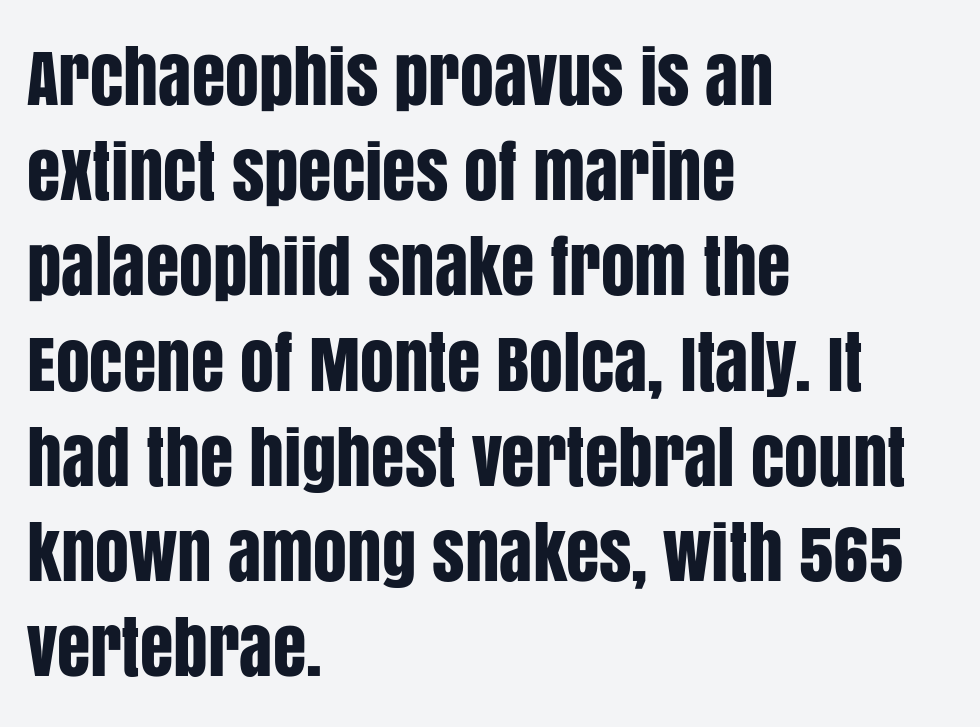
The image shows 68 px condensed sans-serif type, upright; set left-aligned, normal line spacing (1.4x), normal letter spacing, not underlined; low stroke contrast and a large x-height.
